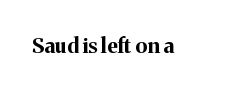
The letterforms sit shoulder to shoulder at normal distance. These lines were composed using upright roman letters. Check the space under the baseline: it is left empty. The sample has been set heavy, in full bold.
